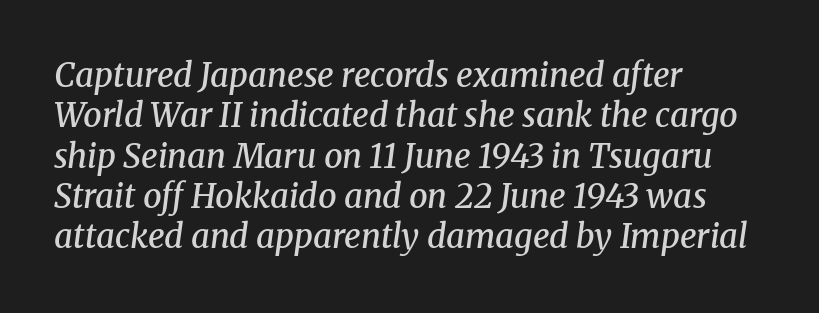
The axis of the letterforms is tilted away from vertical. One-word summary of the alignment: left. No word sits above an underline. Is this a fixed-width face? No — the glyphs have proportional, varying widths. Typographically, this falls in the serif category. There is no visible air inserted between adjacent glyphs.
